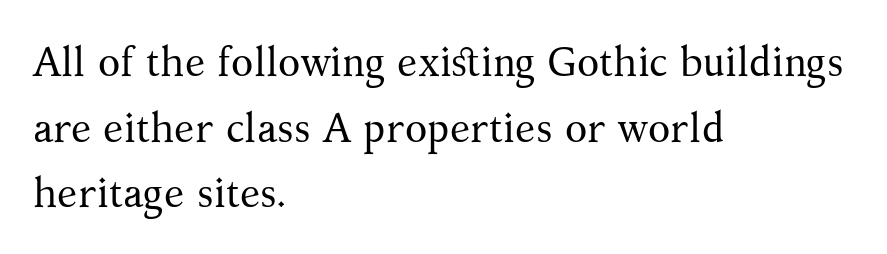
The image shows 41 px regular-weight serif type, upright; set left-aligned, normal line spacing (1.6x), normal letter spacing, not underlined; medium stroke contrast and a medium x-height.
